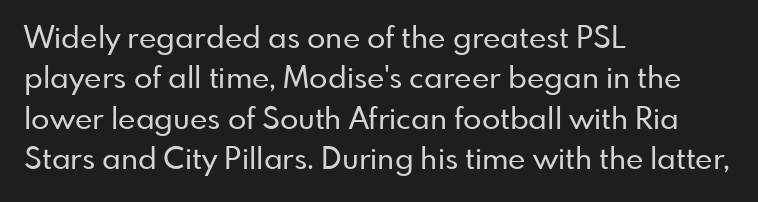
The image shows 30 px sans-serif type, upright; set left-aligned, normal line spacing (1.35x), normal letter spacing, not underlined; low stroke contrast and a small x-height.
